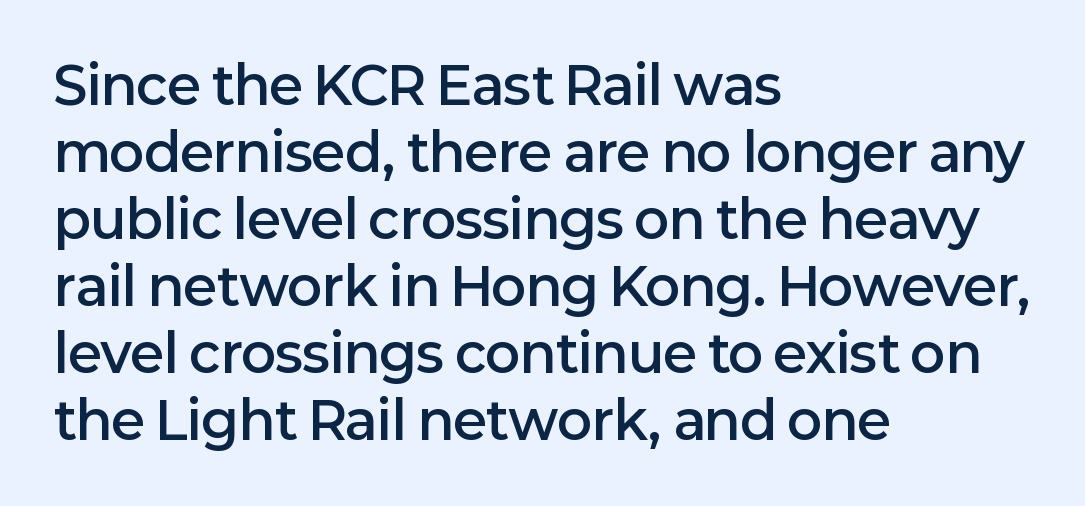
Q: Is the text bold? A: Semi-bold.
Q: Is the text italic (slanted)? A: No, it is upright.
Q: Is the typeface a serif or a sans-serif typeface? A: Sans-serif.
Q: Is the text underlined? A: No.
Q: How is the paragraph aligned? A: Left-aligned.
Q: Is the spacing between letters normal or unusually wide? A: Normal.
Q: Is the spacing between lines tight, normal or loose? A: Normal.
Q: Width (condensed, normal, or wide)? A: Normal.
Q: Stroke contrast? A: Low.
Q: x-height? A: Medium.
Q: Monospaced? A: No.
